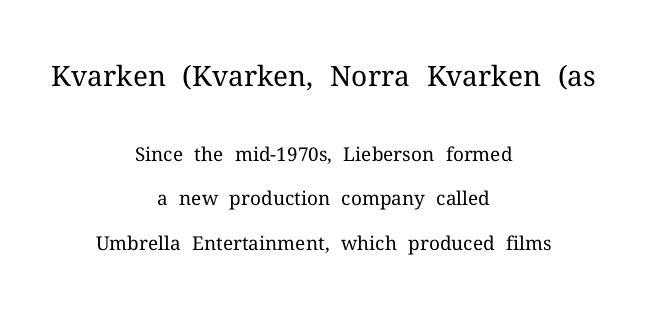
The image shows 28 px regular-weight serif type, upright; set centered, loose line spacing (2.32x), normal letter spacing, not underlined; the first (top) block is 1.47x larger; medium stroke contrast and a medium x-height.
